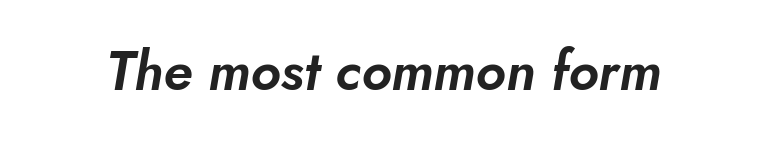
Q: Is the typeface a serif or a sans-serif typeface? A: Sans-serif.
Q: Is the text underlined? A: No.
Q: Is the spacing between letters normal or unusually wide? A: Normal.
Q: Width (condensed, normal, or wide)? A: Normal.
Q: Stroke contrast? A: Low.
Q: x-height? A: Small.
Q: Monospaced? A: No.
